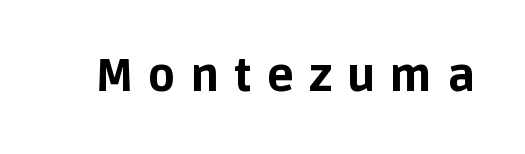
In terms of letterform style, serifs are entirely absent. Upright lettering throughout. The specimen omits any rule beneath the text block's lines. The rendering inserts visible extra space after every character. The passage shown is typed in a proportional face where columns would drift.
